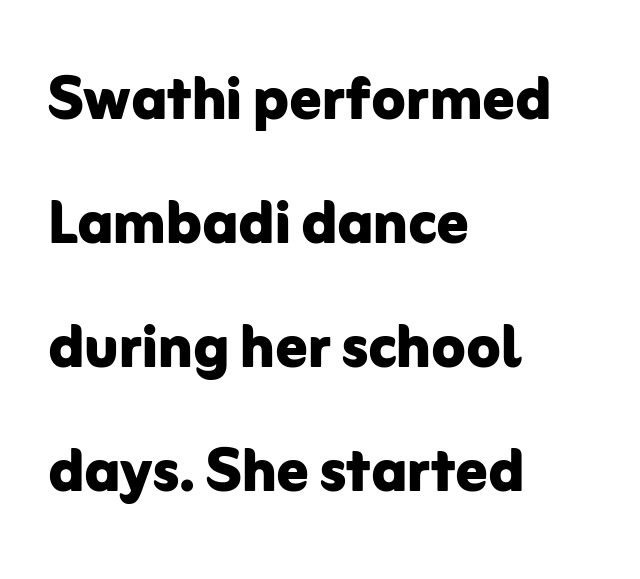
The image shows 78 px bold sans-serif type, upright; set left-aligned, normal line spacing (1.59x), normal letter spacing, not underlined; low stroke contrast and a medium x-height.
